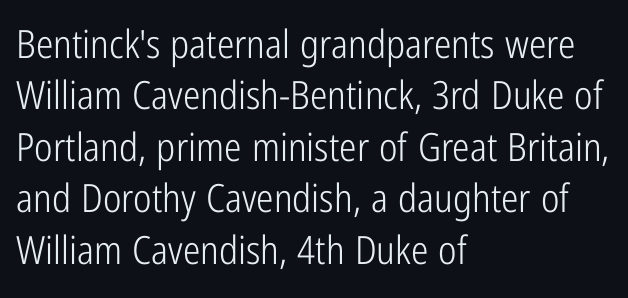
{"serif": "no", "italic": "no", "bold": "no", "weight": "light", "width": "condensed", "stroke_contrast": "low", "x_height": "medium", "monospaced": "no", "underline": "no", "align": "left", "line_spacing": "normal", "line_spacing_ratio": 1.32, "letter_spacing": "normal", "letter_spacing_em": 0.0, "glyph_px": 39}
